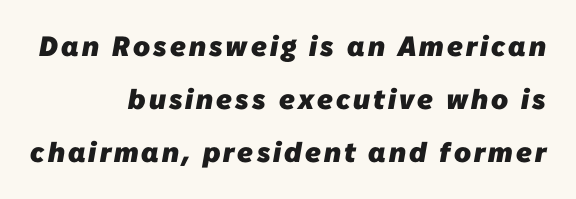
The lines are quadded right. Examine the stroke ends and you'll find no serifs. As a designer I'd log this as weight 700, bold. Looks like regular typesetting: each glyph gets only the width it needs.
